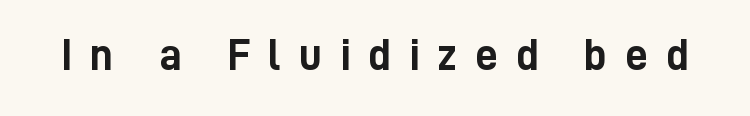
The image shows 45 px semibold, condensed sans-serif type, upright; set unusually wide letter spacing (+0.39 em), not underlined; low stroke contrast and a medium x-height.
